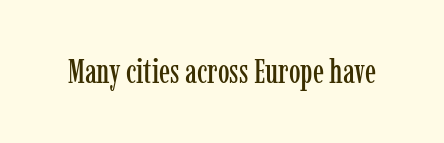
The image shows 33 px condensed serif type, upright; set normal letter spacing, not underlined; low stroke contrast and a medium x-height.
